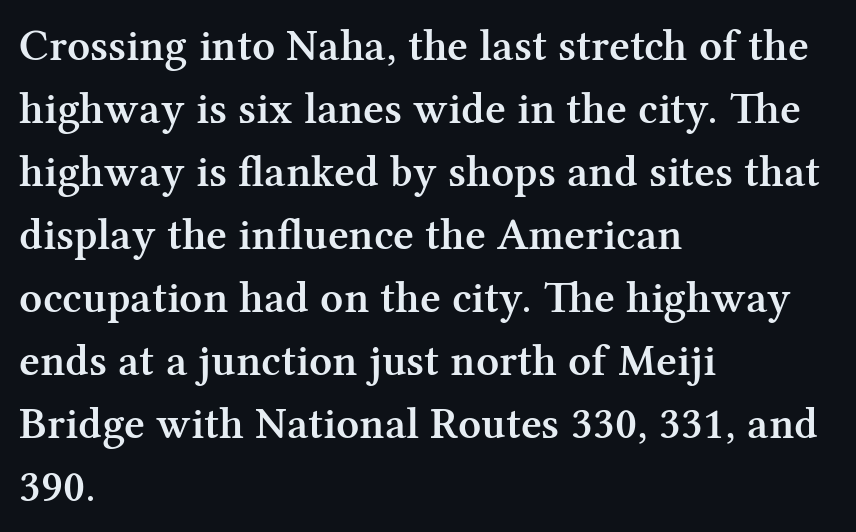
Q: Is the text bold? A: Semi-bold.
Q: Is the text italic (slanted)? A: No, it is upright.
Q: Is the typeface a serif or a sans-serif typeface? A: Serif.
Q: Is the text underlined? A: No.
Q: How is the paragraph aligned? A: Left-aligned.
Q: Is the spacing between letters normal or unusually wide? A: Normal.
Q: Is the spacing between lines tight, normal or loose? A: Normal.
Q: Width (condensed, normal, or wide)? A: Normal.
Q: Stroke contrast? A: Medium.
Q: x-height? A: Medium.
Q: Monospaced? A: No.
